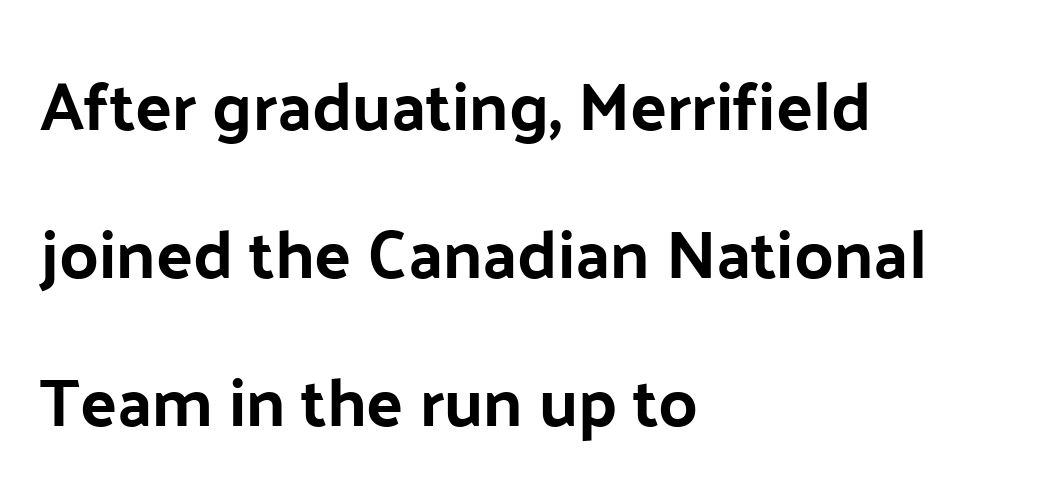
Glance below the letters and you will spot only blank space. Notice how thick the strokes are: this is what a full bold looks like. Looks like regular typesetting: each glyph gets only the width it needs. This sample uses plain, unmodified letter spacing.
